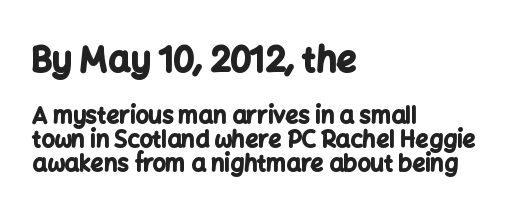
The glyphs are unaccompanied by any horizontal stroke below them. Very little white space separates one row of letters from the next. Posture: upright roman. Spacing verdict: proportional, widths tailored to each character. You could call the tracking neutral — neither tight nor loose. Heavy, bold letterforms.
